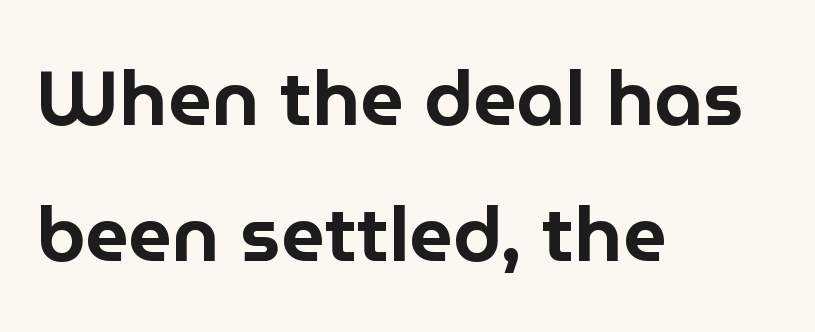
Q: Is the text italic (slanted)? A: No, it is upright.
Q: Is the typeface a serif or a sans-serif typeface? A: Sans-serif.
Q: Is the text underlined? A: No.
Q: How is the paragraph aligned? A: Left-aligned.
Q: Is the spacing between letters normal or unusually wide? A: Normal.
Q: Width (condensed, normal, or wide)? A: Normal.
Q: Stroke contrast? A: Low.
Q: x-height? A: Medium.
Q: Monospaced? A: No.
